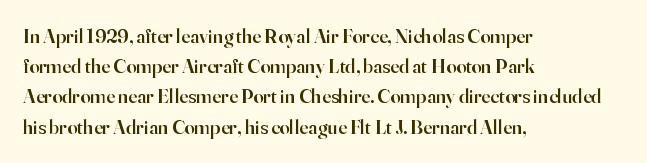
Q: Is the text bold? A: Semi-bold.
Q: Is the text italic (slanted)? A: No, it is upright.
Q: Is the text underlined? A: No.
Q: How is the paragraph aligned? A: Left-aligned.
Q: Is the spacing between letters normal or unusually wide? A: Normal.
Q: Is the spacing between lines tight, normal or loose? A: Normal.
